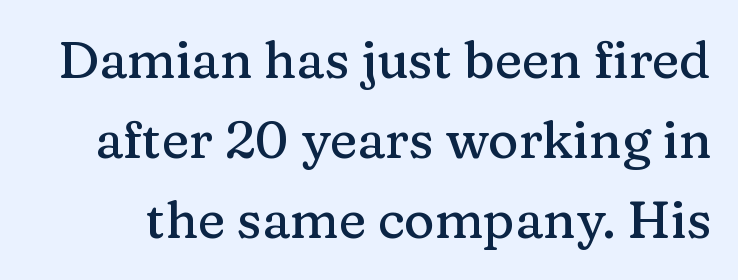
{"serif": "yes", "italic": "no", "width": "normal", "stroke_contrast": "medium", "x_height": "medium", "monospaced": "no", "underline": "no", "line_spacing": "normal", "line_spacing_ratio": 1.54, "letter_spacing": "normal", "letter_spacing_em": 0.0, "glyph_px": 52}
